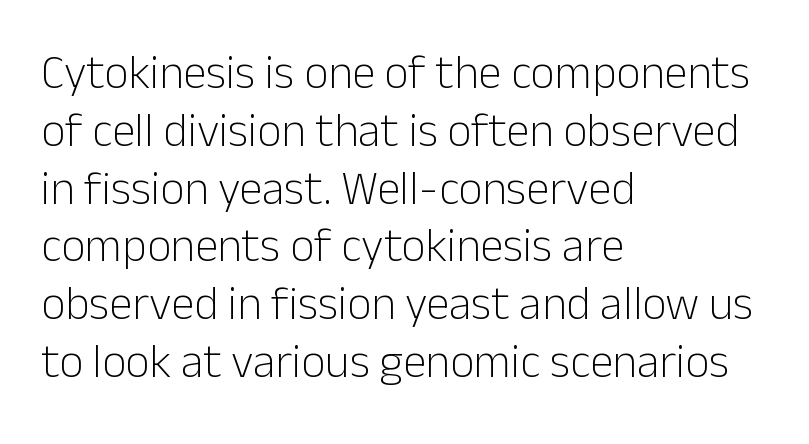
Q: Is the text bold? A: No.
Q: Is the text italic (slanted)? A: No, it is upright.
Q: Is the typeface a serif or a sans-serif typeface? A: Sans-serif.
Q: Is the text underlined? A: No.
Q: How is the paragraph aligned? A: Left-aligned.
Q: Is the spacing between letters normal or unusually wide? A: Normal.
Q: Width (condensed, normal, or wide)? A: Normal.
Q: Stroke contrast? A: Low.
Q: x-height? A: Medium.
Q: Monospaced? A: No.
